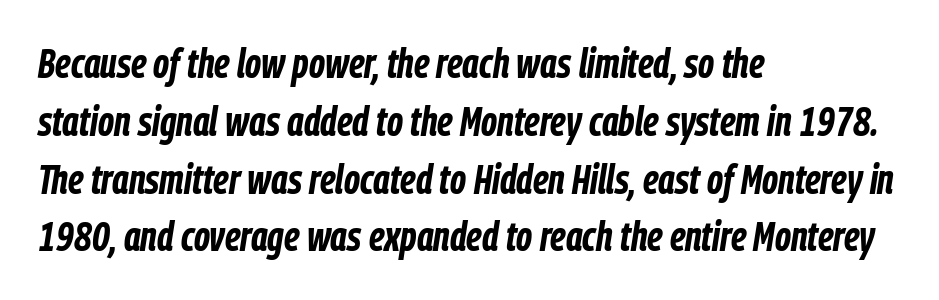
{"italic": "yes", "lean": "right", "slant_degrees": 9, "bold": "yes", "weight": "bold", "width": "condensed", "stroke_contrast": "low", "x_height": "medium", "monospaced": "no", "underline": "no", "align": "left", "line_spacing": "normal", "line_spacing_ratio": 1.41, "letter_spacing": "normal", "letter_spacing_em": 0.0, "glyph_px": 41}
